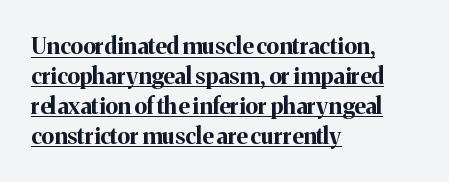
{"italic": "no", "bold": "yes", "underline": "yes", "align": "left", "line_spacing": "normal", "line_spacing_ratio": 1.3, "letter_spacing": "normal", "letter_spacing_em": 0.0, "glyph_px": 23}
